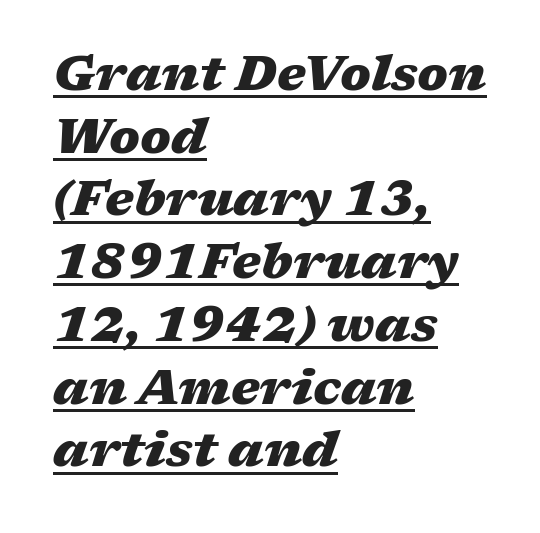
The image shows 49 px heavy, wide type, italic (leaning right); set left-aligned, normal line spacing (1.28x), normal letter spacing, underlined; medium stroke contrast and a medium x-height.
